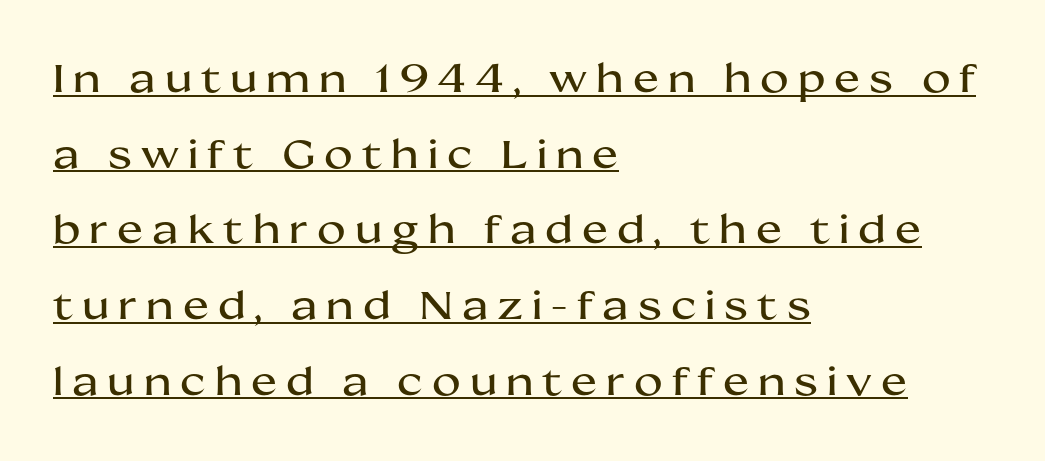
The image shows 39 px wide type, upright; set left-aligned, loose line spacing (1.94x), unusually wide letter spacing (+0.23 em), underlined; medium stroke contrast and a medium x-height.
